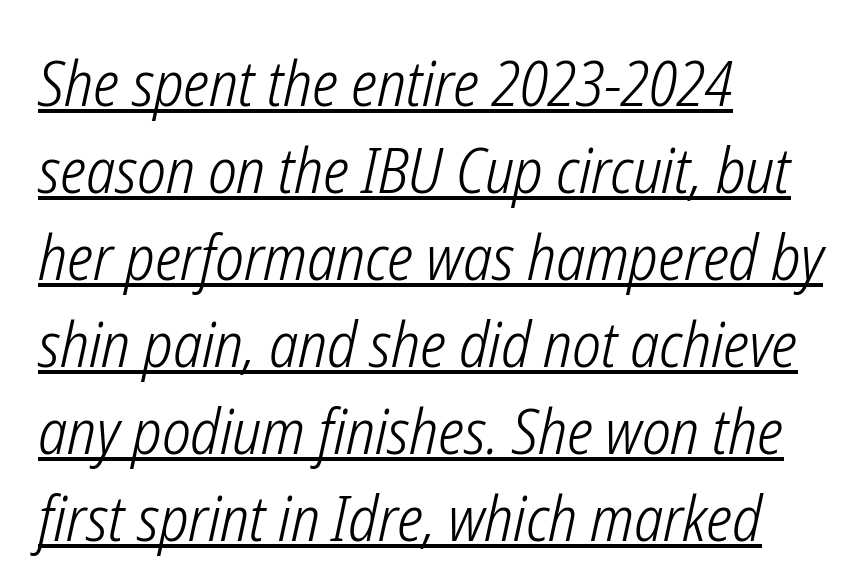
Decoration check: the copy is underlined. The passage shown has conventional tracking throughout. Stems here are at most as thick as an everyday book face. Each letter keeps its own natural width here, so spacing adapts to shape.
